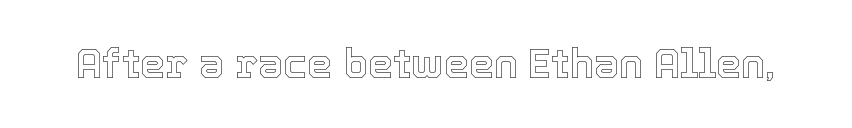
Q: Is the text italic (slanted)? A: No, it is upright.
Q: Is the text underlined? A: No.
Q: Is the spacing between letters normal or unusually wide? A: Normal.
Q: Width (condensed, normal, or wide)? A: Normal.
Q: x-height? A: Medium.
Q: Monospaced? A: No.
